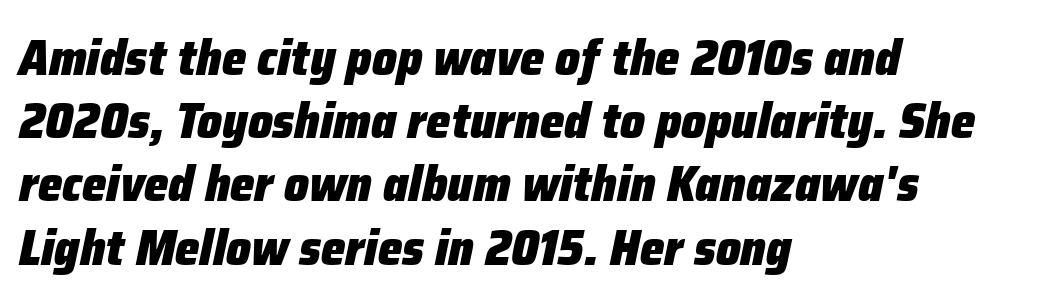
The image shows 49 px heavy type, italic (leaning right); set left-aligned, normal line spacing (1.29x), normal letter spacing, not underlined; low stroke contrast and a medium x-height.
